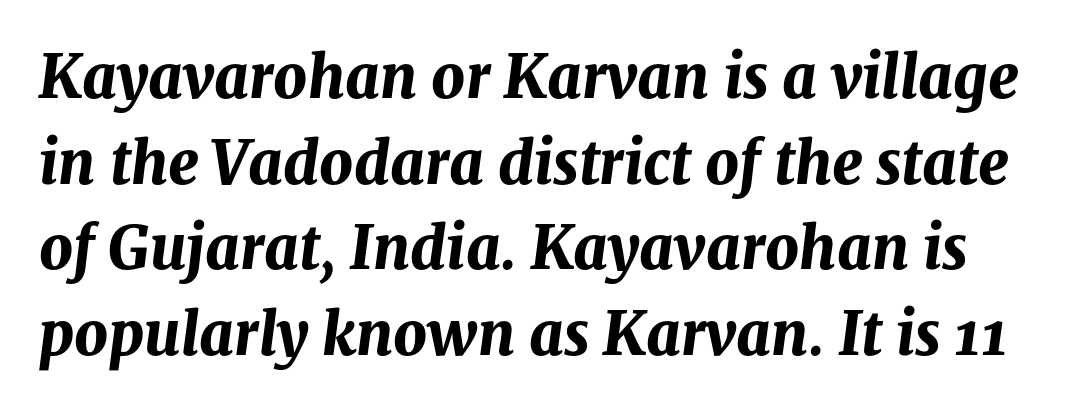
Q: Is the text bold? A: Yes.
Q: Is the text italic (slanted)? A: Yes, it leans right by about 8 degrees.
Q: Is the text underlined? A: No.
Q: Is the spacing between letters normal or unusually wide? A: Normal.
Q: Is the spacing between lines tight, normal or loose? A: Normal.
Q: Width (condensed, normal, or wide)? A: Normal.
Q: Stroke contrast? A: Medium.
Q: x-height? A: Medium.
Q: Monospaced? A: No.
